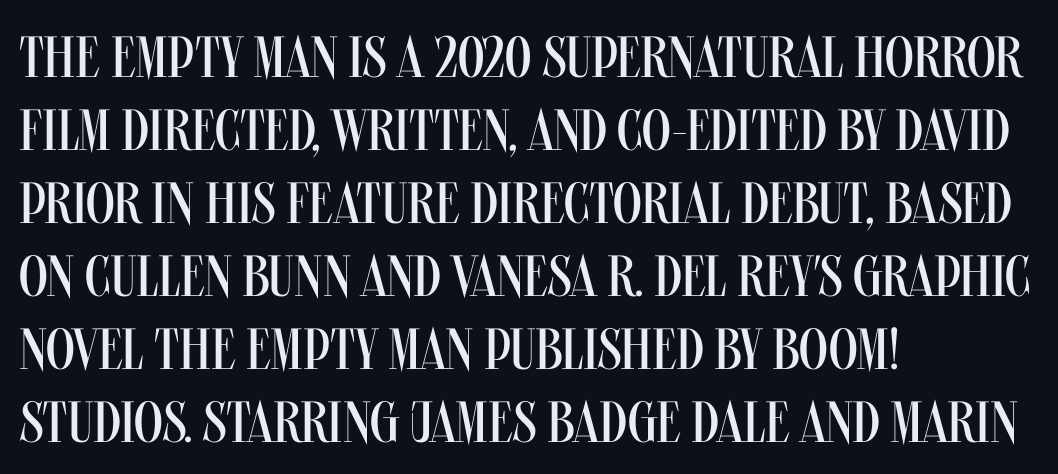
A typesetter would label this face a sans. The vertical gap from one line to the next is medium. In CSS terms this would be text-align: left. The font is comparable to plain body text, perhaps lighter. Proportional: the letters do not fall into vertical columns.
